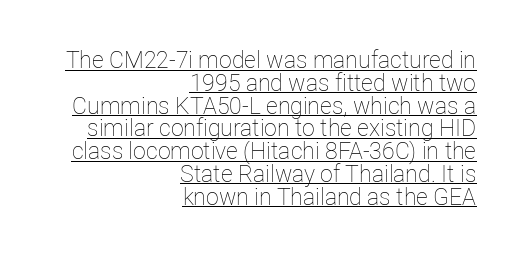
{"italic": "no", "bold": "no", "underline": "yes", "align": "right", "line_spacing": "tight", "line_spacing_ratio": 0.99, "letter_spacing": "normal", "letter_spacing_em": 0.0, "glyph_px": 23}
